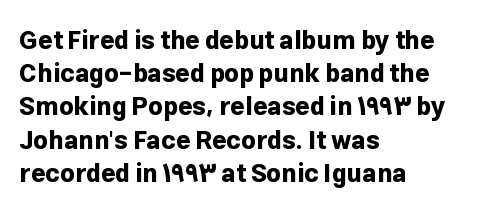
{"italic": "no", "bold": "yes", "underline": "no", "align": "left", "line_spacing": "normal", "line_spacing_ratio": 1.33, "letter_spacing": "normal", "letter_spacing_em": 0.0, "glyph_px": 25}
